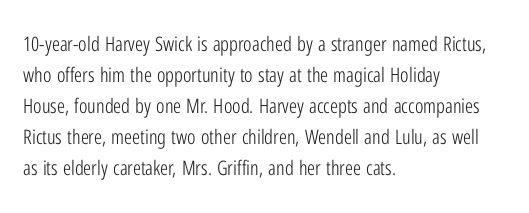
{"italic": "no", "bold": "no", "underline": "no", "align": "left", "line_spacing": "normal", "line_spacing_ratio": 1.55, "letter_spacing": "normal", "letter_spacing_em": 0.0, "glyph_px": 20}
